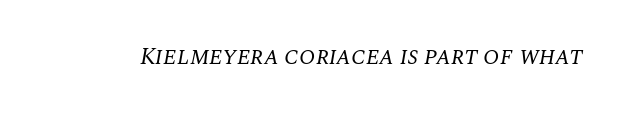
Q: Is the text bold? A: No.
Q: Is the text italic (slanted)? A: Yes, it leans right by about 10 degrees.
Q: Is the text underlined? A: No.
Q: Is the spacing between letters normal or unusually wide? A: Normal.
